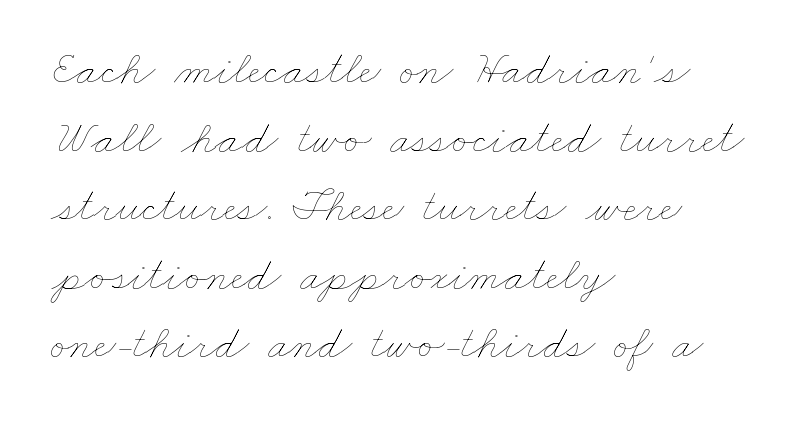
The image shows 47 px thin, wide type; set left-aligned, normal line spacing (1.46x), normal letter spacing, not underlined; low stroke contrast and a small x-height.
